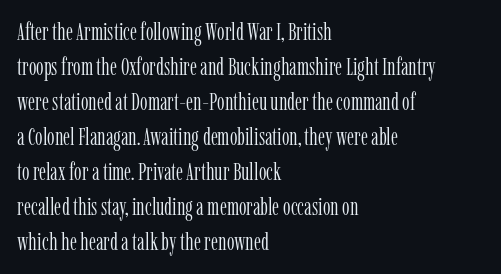
No word sits above an underline. This is the regular roman posture of the typeface. The lines in this sample share a left origin and differ only in where they stop. Successive baselines arrive at the customary interval.
